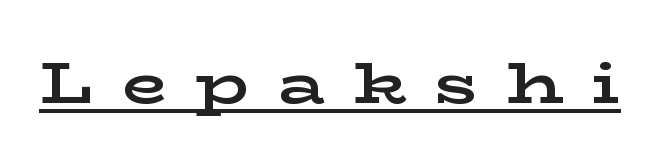
Do the letters lean? They stand straight. A serif font was chosen for this passage. The glyphs are accompanied by a horizontal stroke just below them. Is the letter spacing exaggerated? Yes — the characters are pushed far apart. The rendering uses natural spacing where letterforms have individual widths.
